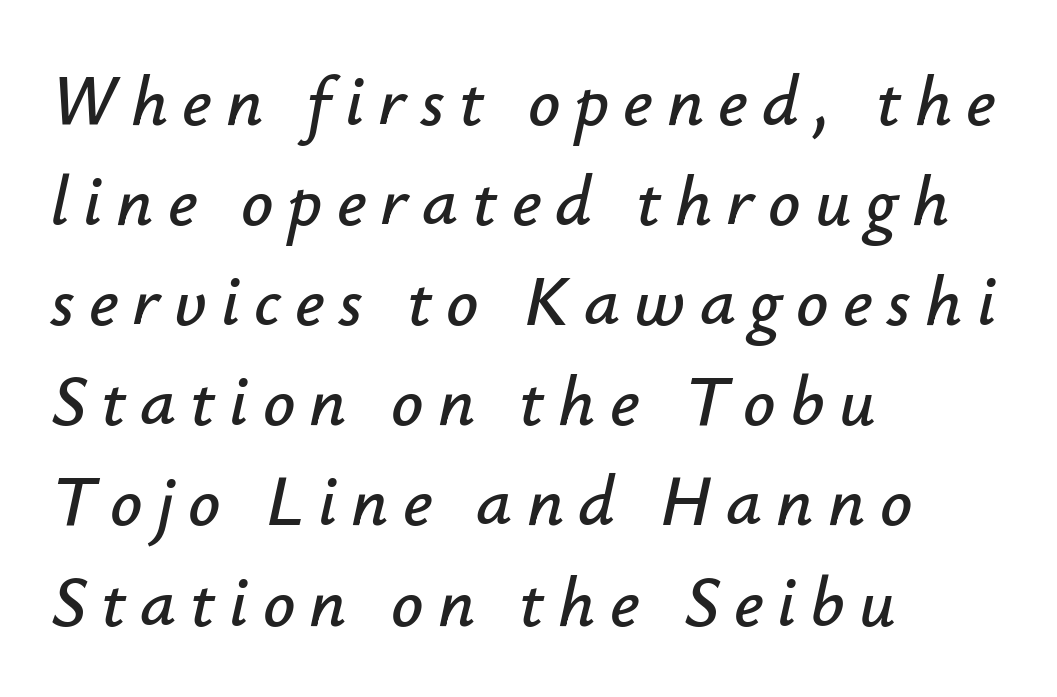
Horizontal bands of white between lines are of average thickness. Character widths vary here, with narrow letters taking less room than wide ones. Italic? Definitely — the glyphs are oblique. The compositor pushed each line to the left boundary. What stands out about the letter spacing? Its width — letters are far apart.
